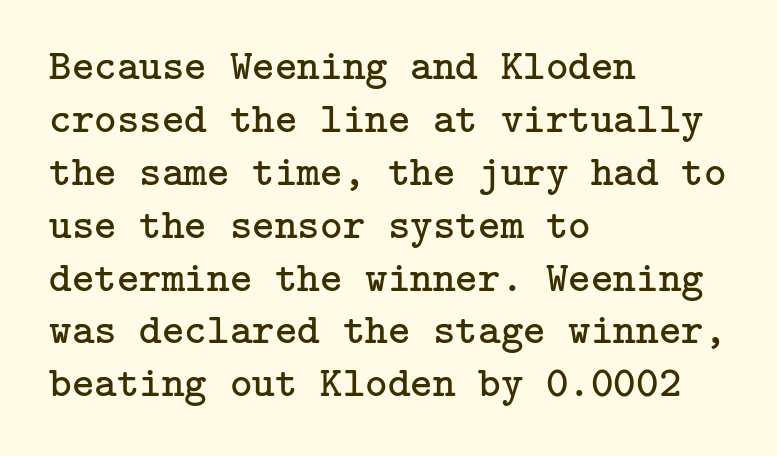
{"serif": "yes", "italic": "no", "bold": "no", "weight": "regular", "width": "normal", "stroke_contrast": "low", "x_height": "medium", "underline": "no", "align": "left", "line_spacing_ratio": 1.23, "letter_spacing": "normal", "letter_spacing_em": 0.0, "glyph_px": 43}
